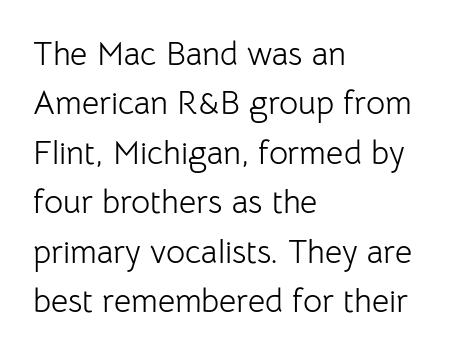
The image shows 33 px light sans-serif type, upright; set left-aligned, normal line spacing (1.5x), normal letter spacing, not underlined; low stroke contrast and a medium x-height.
